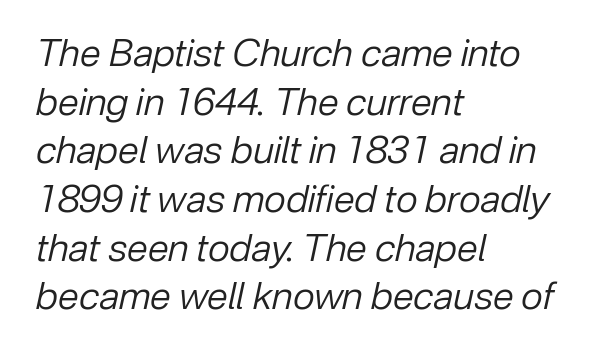
Q: Is the text bold? A: No.
Q: Is the text italic (slanted)? A: Yes, it leans right by about 12 degrees.
Q: Is the text underlined? A: No.
Q: How is the paragraph aligned? A: Left-aligned.
Q: Is the spacing between letters normal or unusually wide? A: Normal.
Q: Is the spacing between lines tight, normal or loose? A: Normal.
Q: Width (condensed, normal, or wide)? A: Normal.
Q: Stroke contrast? A: Low.
Q: x-height? A: Medium.
Q: Monospaced? A: No.
